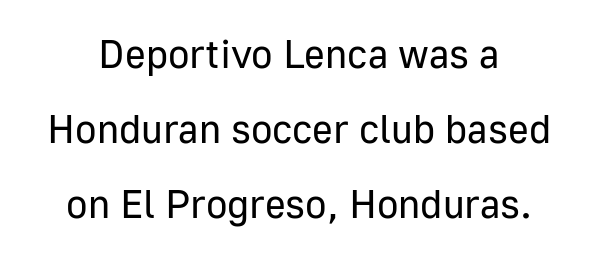
{"serif": "no", "italic": "no", "bold": "no", "weight": "regular", "width": "normal", "stroke_contrast": "low", "x_height": "medium", "monospaced": "no", "underline": "no", "line_spacing_ratio": 1.87, "letter_spacing": "normal", "letter_spacing_em": 0.0, "glyph_px": 40}
